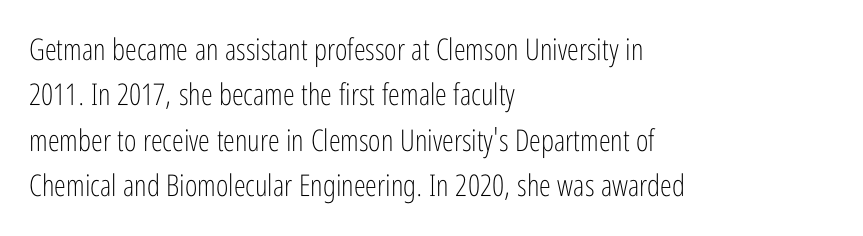
Does the copy run flush right? No — it runs flush left. A typesetter would call this proportional, since set widths differ per character. This rendering employs a face without finishing strokes, i.e., a sans-serif. The specimen omits any rule beneath the text block's lines.
